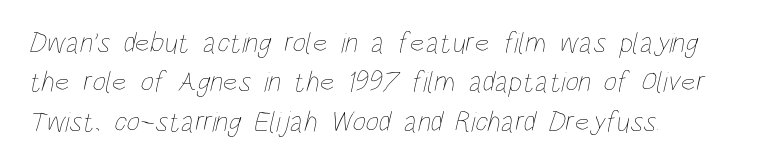
The rendering uses natural spacing where letterforms have individual widths. Clear beneath every line of the passage. The font sits on the lighter half of the weight spectrum, regular included. Caption: standard tracking, unaltered. Horizontal bands of white between lines are of average thickness. A student would call this left alignment; a typographer would say flush left, rag right.
